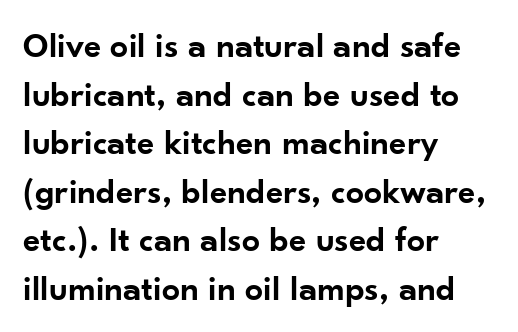
Posture: vertical. Nobody drew a line under any word here. Tracking here is standard; glyphs follow each other at the usual distance. A semibold gives these letters moderate extra thickness, short of bold. The block of text has a typical density, with ordinary space between rows. Does the type have serifs? No, each stem ends abruptly.
